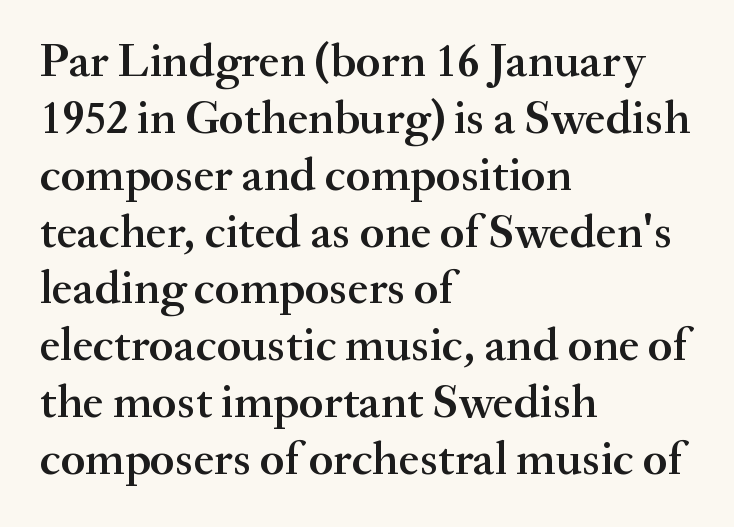
{"serif": "yes", "italic": "no", "bold": "semi", "weight": "semibold", "width": "normal", "stroke_contrast": "medium", "x_height": "small", "monospaced": "no", "underline": "no", "align": "left", "line_spacing_ratio": 1.21, "letter_spacing": "normal", "letter_spacing_em": 0.0, "glyph_px": 47}
